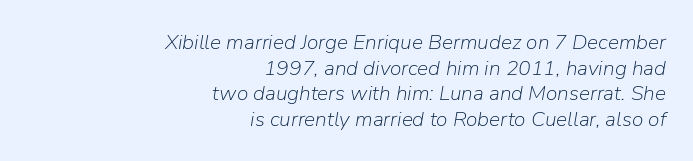
The image shows 21 px text type, italic (leaning right); set right-aligned, line spacing 1.22x, normal letter spacing, not underlined.
